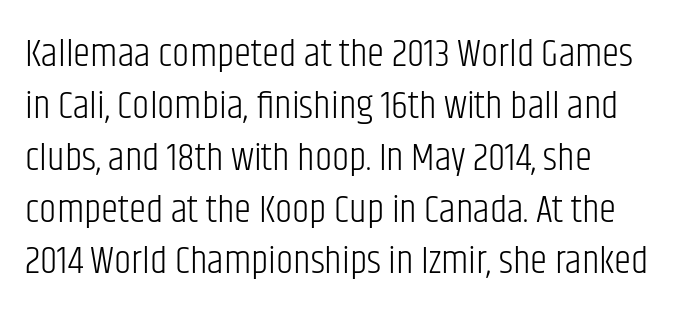
Q: Is the text bold? A: No.
Q: Is the text italic (slanted)? A: No, it is upright.
Q: Is the typeface a serif or a sans-serif typeface? A: Sans-serif.
Q: Is the text underlined? A: No.
Q: Is the spacing between letters normal or unusually wide? A: Normal.
Q: Is the spacing between lines tight, normal or loose? A: Normal.
Q: Width (condensed, normal, or wide)? A: Condensed.
Q: Stroke contrast? A: Low.
Q: x-height? A: Large.
Q: Monospaced? A: No.
